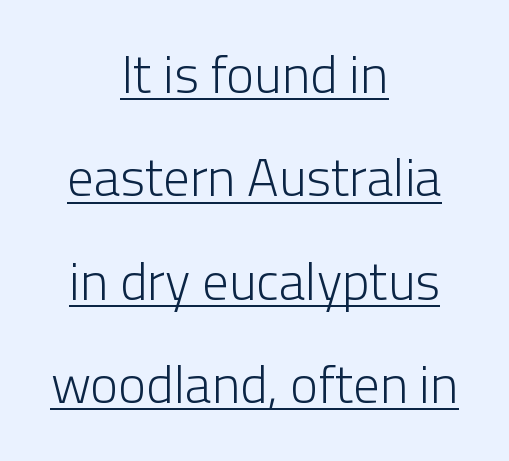
Q: Is the text bold? A: No.
Q: Is the text italic (slanted)? A: No, it is upright.
Q: Is the typeface a serif or a sans-serif typeface? A: Sans-serif.
Q: Is the text underlined? A: Yes.
Q: How is the paragraph aligned? A: Centered.
Q: Is the spacing between letters normal or unusually wide? A: Normal.
Q: Is the spacing between lines tight, normal or loose? A: Loose.
Q: Width (condensed, normal, or wide)? A: Normal.
Q: Stroke contrast? A: Low.
Q: x-height? A: Medium.
Q: Monospaced? A: No.
